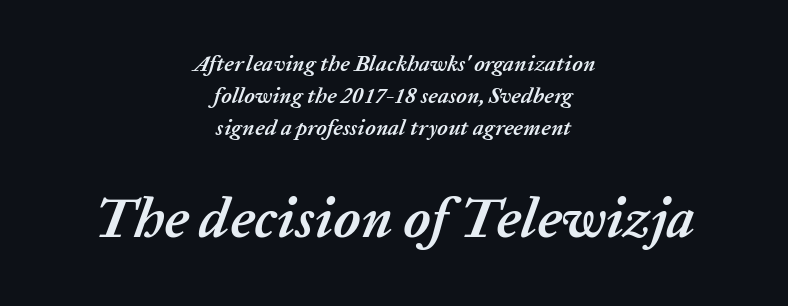
The image shows 56 px semibold type, italic (leaning right); set centered, normal line spacing (1.45x), normal letter spacing, not underlined; the second (bottom) block is 2.55x larger; low stroke contrast and a medium x-height.
